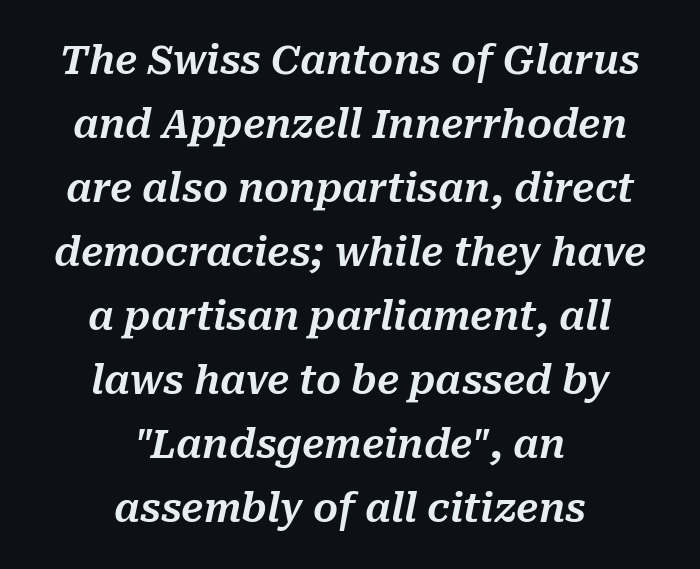
Casual observation: everything's sitting right in the middle. Line spacing here is normal. Plain, unruled lines of type. The face used here has a pronounced slope to its letters. Note the varied advance widths — an 'i' is clearly narrower than an 'm'.
